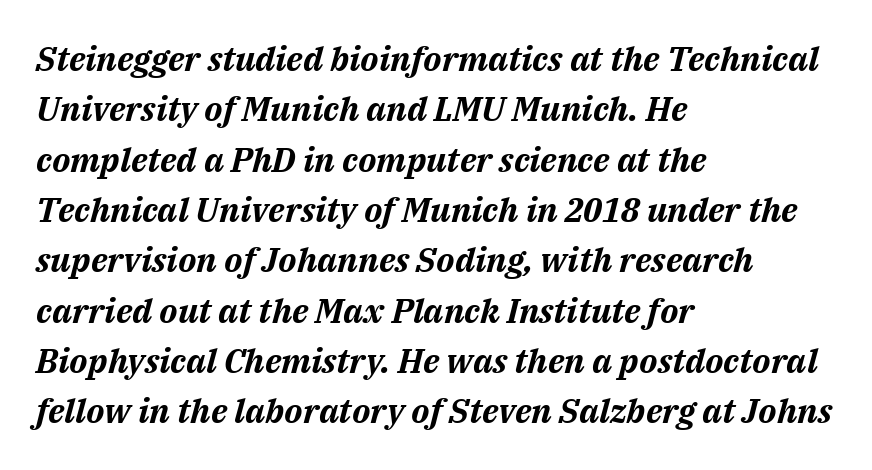
Q: Is the text bold? A: Yes.
Q: Is the text italic (slanted)? A: Yes, it leans right by about 14 degrees.
Q: Is the text underlined? A: No.
Q: How is the paragraph aligned? A: Left-aligned.
Q: Is the spacing between letters normal or unusually wide? A: Normal.
Q: Is the spacing between lines tight, normal or loose? A: Normal.
Q: Width (condensed, normal, or wide)? A: Normal.
Q: Stroke contrast? A: Medium.
Q: x-height? A: Medium.
Q: Monospaced? A: No.
